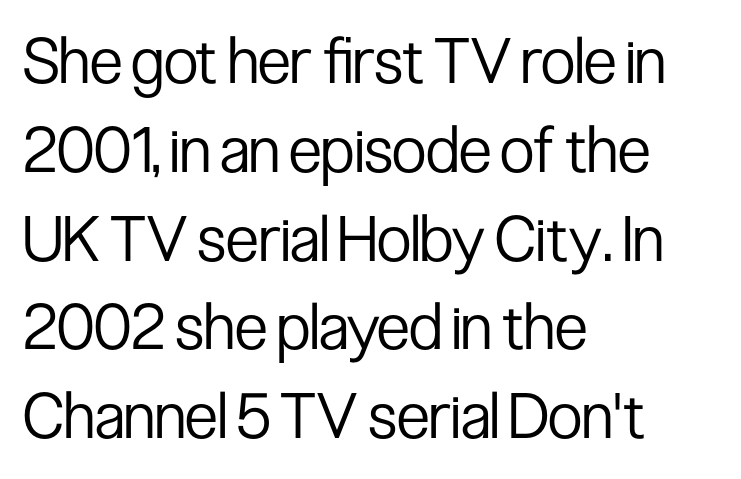
These lines are rendered in a variable-pitch font. Words appear dense and cohesive because spacing is normal. The strip under each line holds only bare page. The lettering holds an erect, upright posture throughout.
